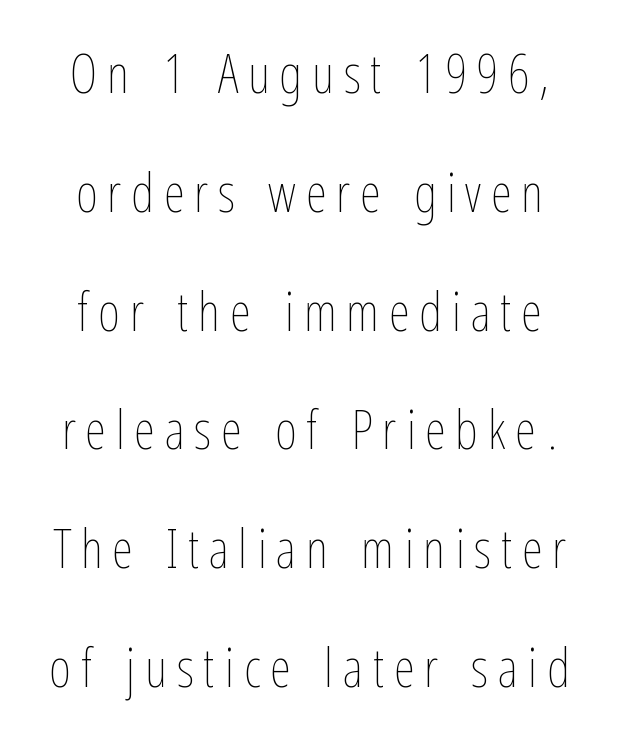
The image shows 54 px thin, condensed type, upright; set loose line spacing (2.2x), not underlined; low stroke contrast and a medium x-height.
